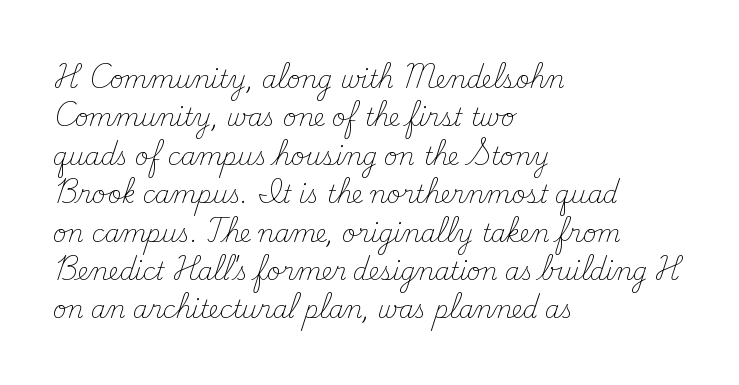
Q: Is the text bold? A: No.
Q: Is the text italic (slanted)? A: Yes.
Q: Is the text underlined? A: No.
Q: How is the paragraph aligned? A: Left-aligned.
Q: Is the spacing between letters normal or unusually wide? A: Normal.
Q: Is the spacing between lines tight, normal or loose? A: Normal.
